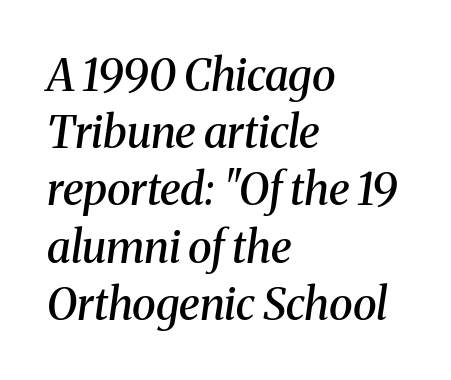
The image shows 44 px semibold serif type, italic (leaning right); set left-aligned, normal line spacing (1.3x), normal letter spacing, not underlined; medium stroke contrast and a medium x-height.
